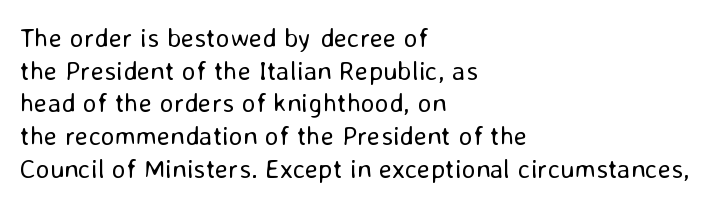
Q: Is the text bold? A: No.
Q: Is the text italic (slanted)? A: No, it is upright.
Q: Is the text underlined? A: No.
Q: How is the paragraph aligned? A: Left-aligned.
Q: Is the spacing between letters normal or unusually wide? A: Normal.
